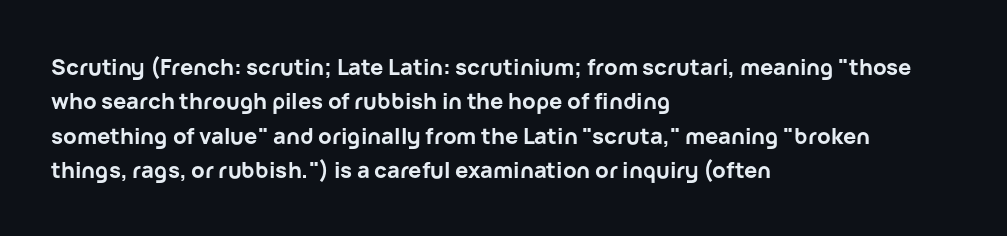
{"italic": "no", "bold": "yes", "underline": "no", "align": "left", "line_spacing": "normal", "line_spacing_ratio": 1.56, "letter_spacing": "normal", "letter_spacing_em": 0.0, "glyph_px": 22}
